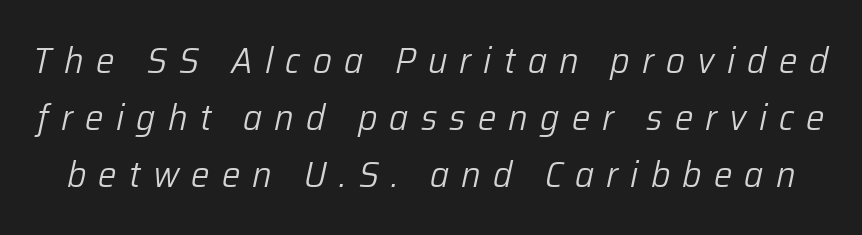
The image shows 37 px light type, italic (leaning right); set normal line spacing (1.54x), unusually wide letter spacing (+0.33 em), not underlined; low stroke contrast and a medium x-height.
